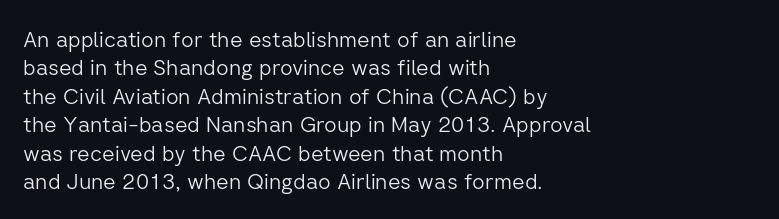
Rule under the text: the space is simply empty. Honestly, the letter spacing is just normal — you wouldn't notice it. The font's upright variant was chosen for this text. The strokes are not fattened; the text isn't bold. Layout note: lines flush left. The designer left line spacing at the default.
